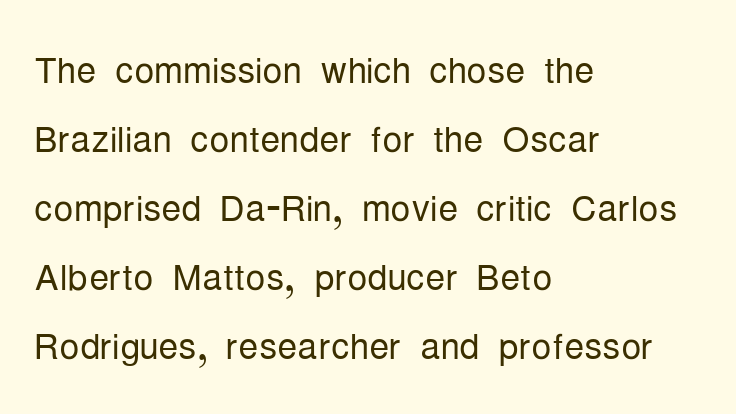
Bare-footed words on every line. Is there much room between lines? A standard amount, neither cramped nor airy. Does the copy run flush right? No — it runs flush left. Unlike a traditional serif, this face leaves its strokes unadorned. The passage shown is typed in a proportional face where columns would drift. Posture: vertical.
